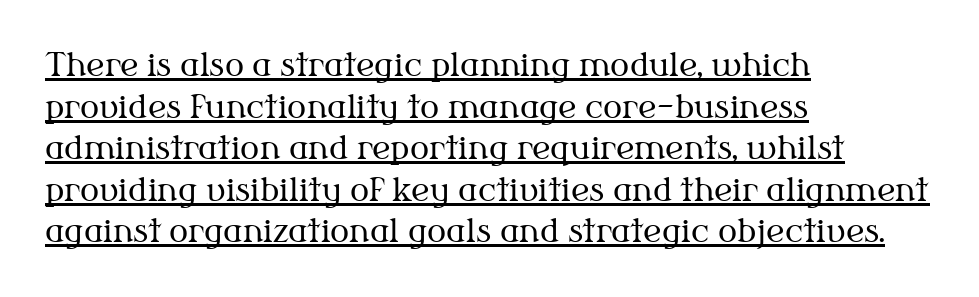
Notice how the stems are strictly vertical — no italics here. A quiet, ordinary-to-light weight characterises the typeface. The rendering anchors every line to the left-hand side. The font family rendered here belongs to the serif group. Like a heading marked for emphasis, these lines bear an underscore. How are the letters spaced? Ordinarily, with no added tracking.
